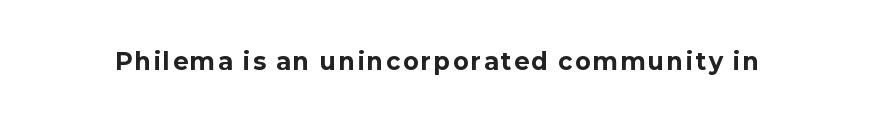
The words here are not underlined. Ascenders rise straight up at ninety degrees. What weight is shown? A full bold with thick strokes.
